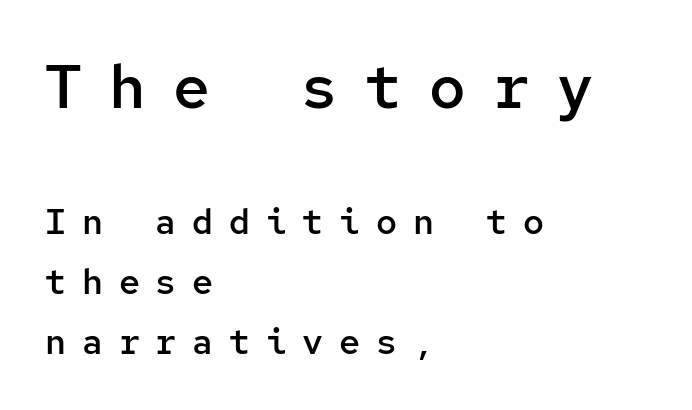
The image shows 61 px semibold sans-serif type, upright, monospaced; set left-aligned, line spacing 1.71x, unusually wide letter spacing (+0.45 em), not underlined; the first (top) block is 1.74x larger; low stroke contrast and a medium x-height.
